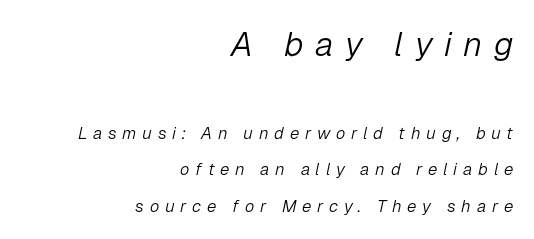
Q: Is the text bold? A: No.
Q: Is the text italic (slanted)? A: Yes, it leans right by about 12 degrees.
Q: Is the text underlined? A: No.
Q: How is the paragraph aligned? A: Right-aligned.
Q: Is the spacing between letters normal or unusually wide? A: Unusually wide.
Q: Is the spacing between lines tight, normal or loose? A: Loose.
Q: Which block of text is set in a larger size, the first (top) or the second (bottom)? A: The first (top) one.
Q: Width (condensed, normal, or wide)? A: Normal.
Q: Stroke contrast? A: Low.
Q: x-height? A: Medium.
Q: Monospaced? A: No.
